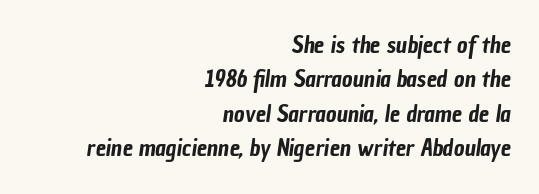
The compositor pushed each line to the right boundary. Is the letter spacing exaggerated? No — it looks like the ordinary default. This rendering features lettering with no underline. Notice how descenders clear the ascenders below comfortably — that's standard leading.
